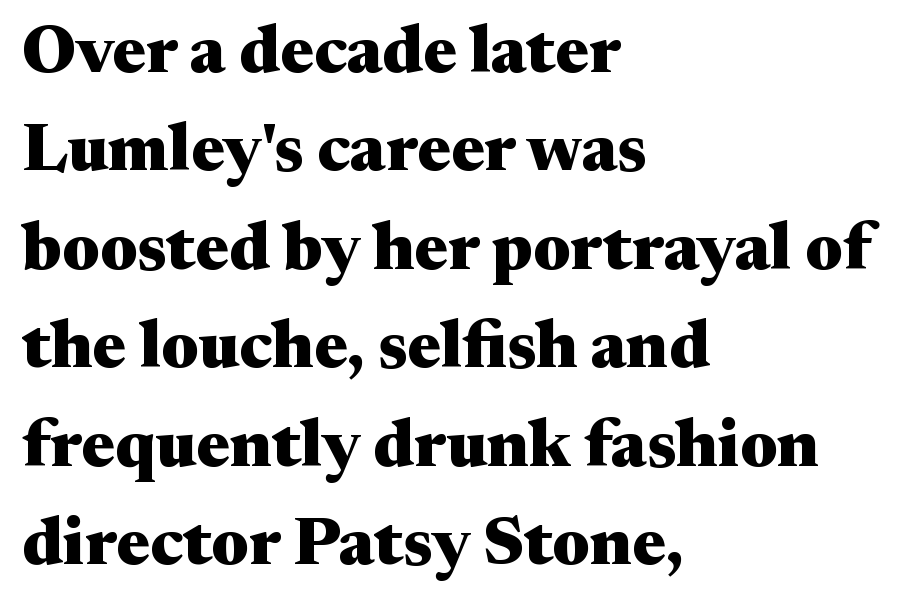
Q: Is the text bold? A: Yes.
Q: Is the text italic (slanted)? A: No, it is upright.
Q: Is the typeface a serif or a sans-serif typeface? A: Serif.
Q: Is the text underlined? A: No.
Q: How is the paragraph aligned? A: Left-aligned.
Q: Is the spacing between letters normal or unusually wide? A: Normal.
Q: Is the spacing between lines tight, normal or loose? A: Normal.
Q: Width (condensed, normal, or wide)? A: Wide.
Q: Stroke contrast? A: Medium.
Q: x-height? A: Medium.
Q: Monospaced? A: No.
